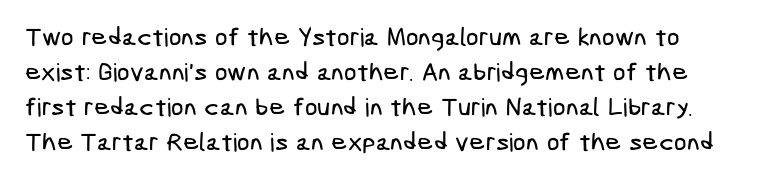
The image shows 25 px text type; set normal line spacing (1.4x), normal letter spacing, not underlined.
